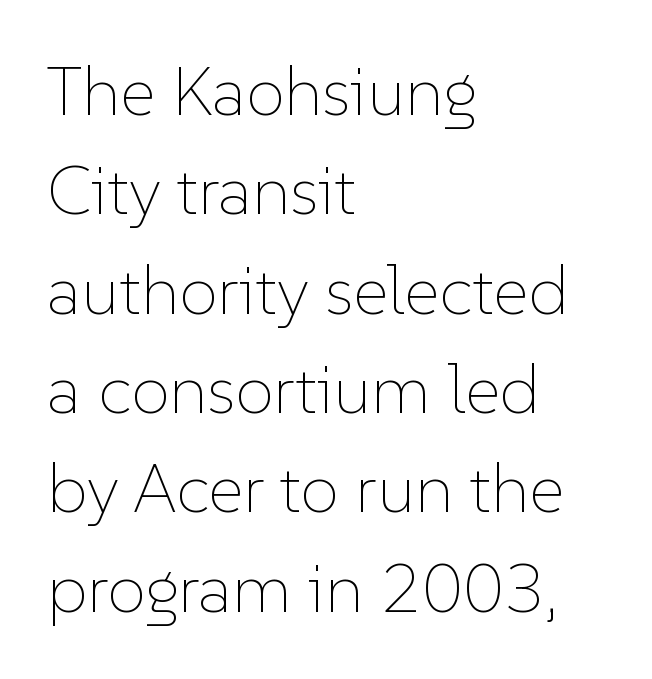
Leading matches the norm, producing a regular column. When letters stand straight like this, we call the style roman or upright. Caption: standard tracking, unaltered. The space beneath each line is pristine and unruled. A typesetter would call this proportional, since set widths differ per character. The weight tops out at a normal text grade.
